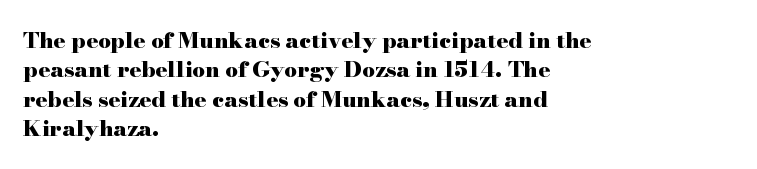
The image shows 22 px bold type, upright; set left-aligned, normal line spacing (1.34x), normal letter spacing, not underlined.
